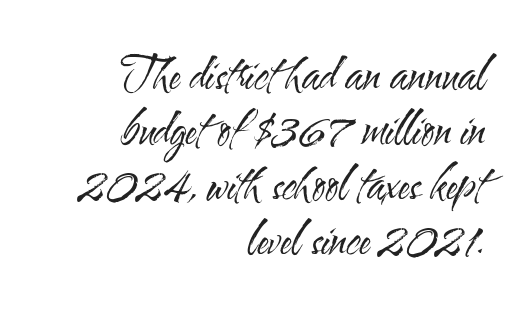
Notice how the passage keeps a crisp vertical edge on the right only. Tracking here is standard; glyphs follow each other at the usual distance. Unmarked baselines from the first word to the last. Think standard paragraph weight, or any step lighter than that. You can tell from the bare stems that sans-serif type was used.
